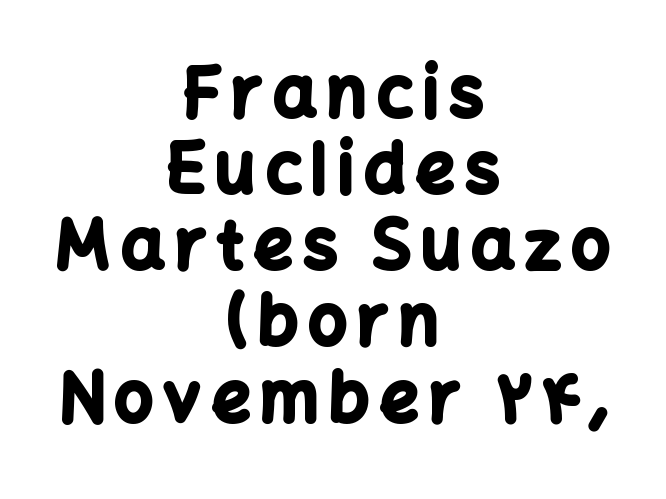
{"serif": "no", "italic": "no", "bold": "yes", "weight": "bold", "width": "normal", "stroke_contrast": "low", "x_height": "medium", "monospaced": "no", "underline": "no", "align": "center", "line_spacing": "tight", "line_spacing_ratio": 1.12, "glyph_px": 68}
